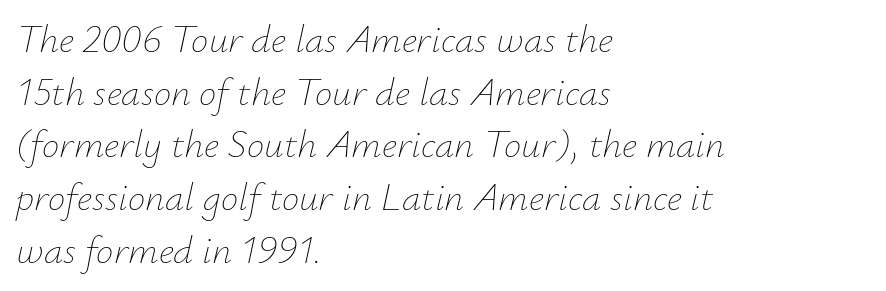
Heft: none added — not bold. Compared with typical body copy, the letter spacing here is the same. Leading: standard. The face used here is proportionally spaced, like ordinary book or web type.
